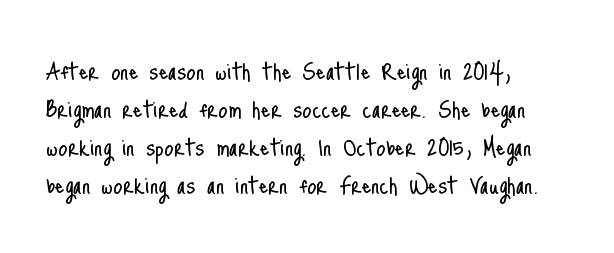
The passage shown stacks its lines at a standard gap. Line starts are locked; line ends wander. If you drew a line through each stem, it would be perfectly vertical. Descenders are the only things crossing below the line. Stems and bowls with no extra thickness — not bold.
